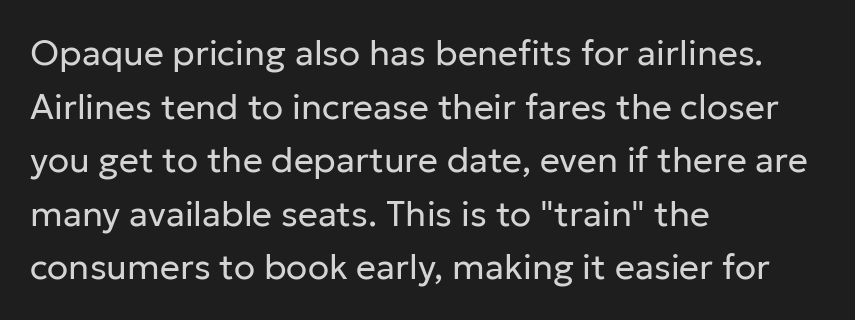
The image shows 35 px regular-weight sans-serif type, upright; set left-aligned, normal line spacing (1.53x), normal letter spacing, not underlined; low stroke contrast and a medium x-height.
